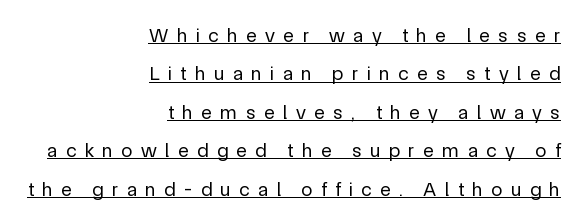
The image shows 20 px text type, upright; set right-aligned, loose line spacing (1.92x), unusually wide letter spacing (+0.42 em), underlined.
